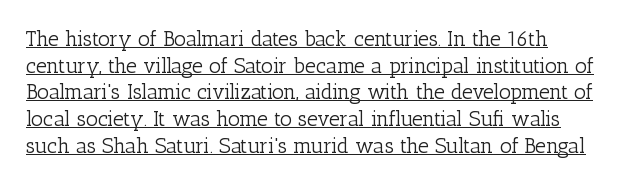
Q: Is the text bold? A: No.
Q: Is the text italic (slanted)? A: No, it is upright.
Q: Is the text underlined? A: Yes.
Q: Is the spacing between letters normal or unusually wide? A: Normal.
Q: Is the spacing between lines tight, normal or loose? A: Normal.
